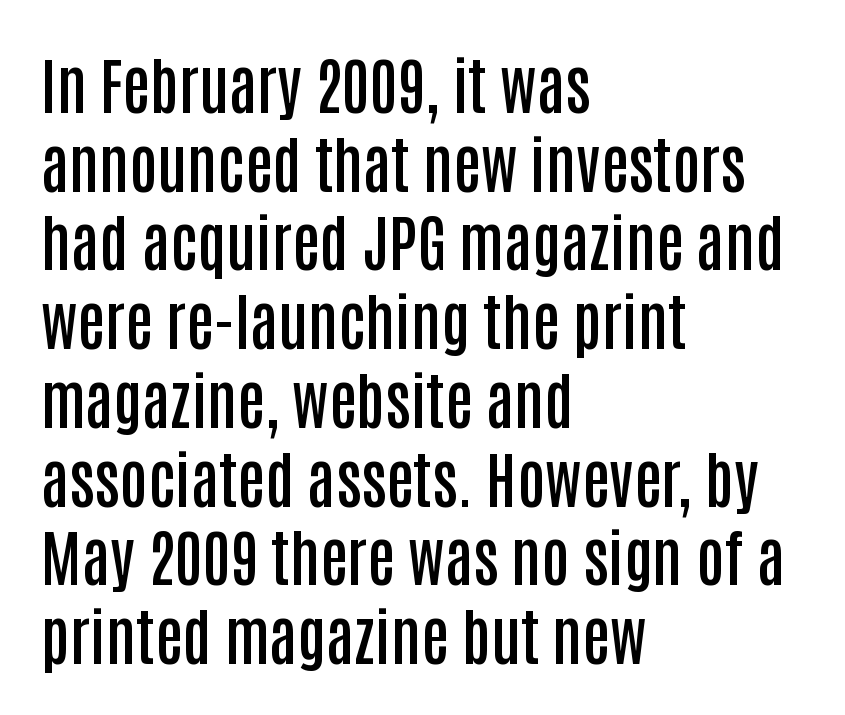
{"serif": "no", "italic": "no", "bold": "semi", "weight": "semibold", "width": "condensed", "stroke_contrast": "low", "x_height": "large", "monospaced": "no", "underline": "no", "align": "left", "line_spacing": "normal", "line_spacing_ratio": 1.27, "letter_spacing": "normal", "letter_spacing_em": 0.0, "glyph_px": 62}
